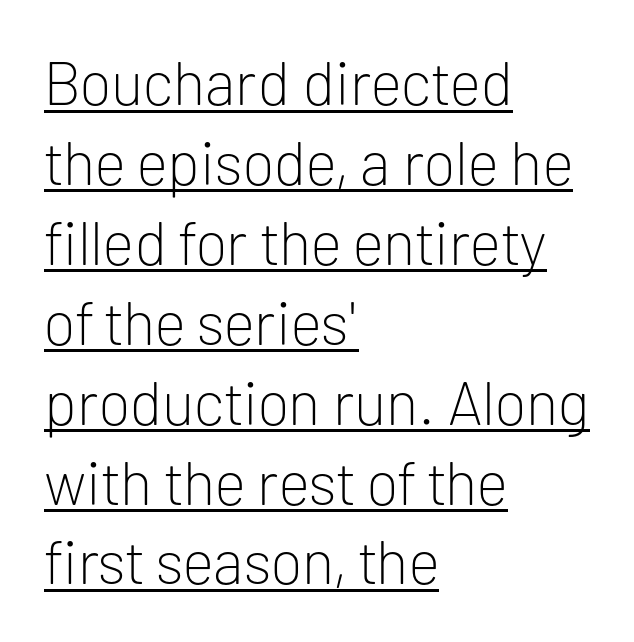
Q: Is the text bold? A: No.
Q: Is the text italic (slanted)? A: No, it is upright.
Q: Is the typeface a serif or a sans-serif typeface? A: Sans-serif.
Q: Is the text underlined? A: Yes.
Q: How is the paragraph aligned? A: Left-aligned.
Q: Is the spacing between letters normal or unusually wide? A: Normal.
Q: Is the spacing between lines tight, normal or loose? A: Normal.
Q: Width (condensed, normal, or wide)? A: Normal.
Q: Stroke contrast? A: Low.
Q: x-height? A: Medium.
Q: Monospaced? A: No.
